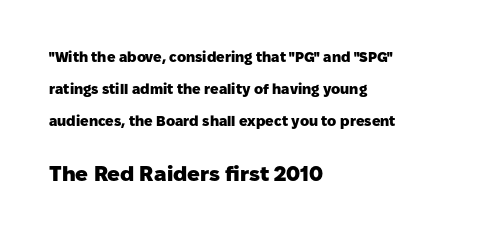
Here the glyphs are tracked normally, forming tight word shapes. Casual observation: everything's shoved over to the left. Which of the two is more prominent by size? The second, at the bottom. This is the regular roman posture of the typeface. Its strokes are broad and dark, the hallmark of bold type.
